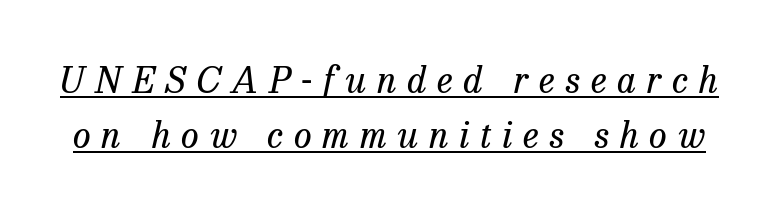
The image shows 36 px regular-weight serif type, italic (leaning right); set normal line spacing (1.52x), unusually wide letter spacing (+0.3 em), underlined; low stroke contrast and a medium x-height.
